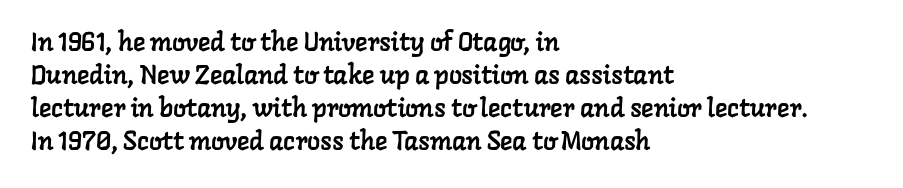
A student would call this left alignment; a typographer would say flush left, rag right. This block has exactly the height ordinary leading produces. The strip under each line holds only bare page. A typesetter would call this zero additional tracking.
